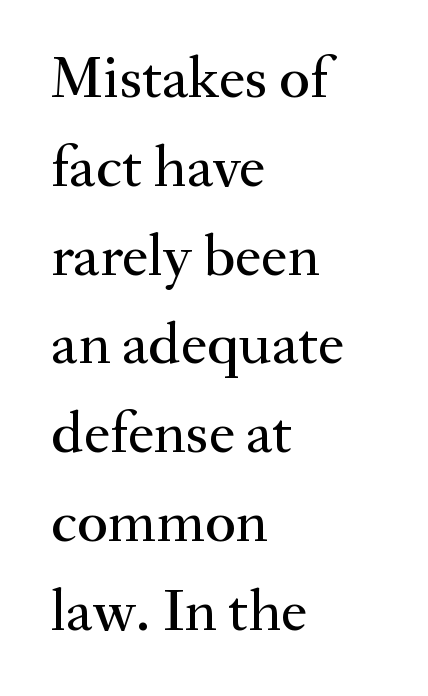
The designer went with a serif here, giving each stem small feet. The gap between lines stays unmarked. These lines keep a tight, regular rhythm from letter to letter. Does the lettering tilt? It doesn't — this is upright.
